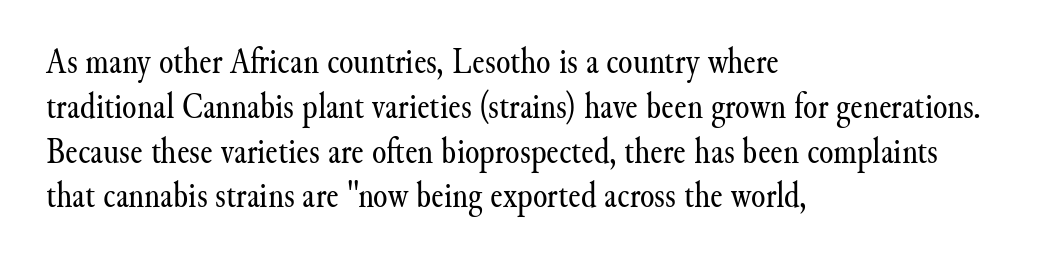
{"serif": "yes", "italic": "no", "bold": "no", "weight": "regular", "width": "normal", "stroke_contrast": "medium", "x_height": "small", "monospaced": "no", "underline": "no", "align": "left", "line_spacing_ratio": 1.21, "letter_spacing": "normal", "letter_spacing_em": 0.0, "glyph_px": 37}
